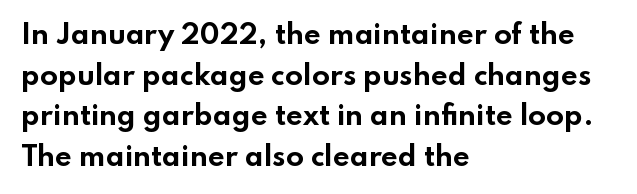
The image shows 26 px bold type, upright; set left-aligned, normal line spacing (1.56x), normal letter spacing, not underlined.
